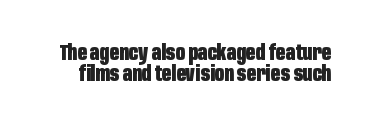
{"italic": "no", "bold": "yes", "underline": "no", "line_spacing": "tight", "line_spacing_ratio": 0.98, "letter_spacing": "normal", "letter_spacing_em": 0.0, "glyph_px": 21}
